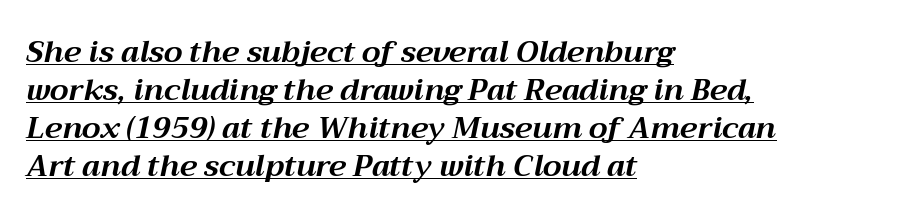
{"italic": "yes", "lean": "right", "slant_degrees": 12, "bold": "yes", "weight": "bold", "width": "normal", "stroke_contrast": "medium", "x_height": "medium", "monospaced": "no", "underline": "yes", "align": "left", "line_spacing": "normal", "line_spacing_ratio": 1.27, "letter_spacing": "normal", "letter_spacing_em": 0.0, "glyph_px": 30}
